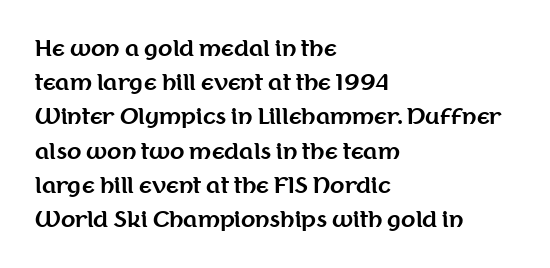
The image shows 21 px bold type, upright; set left-aligned, normal line spacing (1.63x), normal letter spacing, not underlined.
